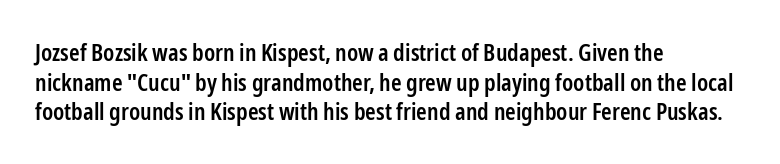
{"italic": "no", "bold": "semi", "underline": "no", "align": "left", "line_spacing_ratio": 1.23, "letter_spacing": "normal", "letter_spacing_em": 0.0, "glyph_px": 24}
